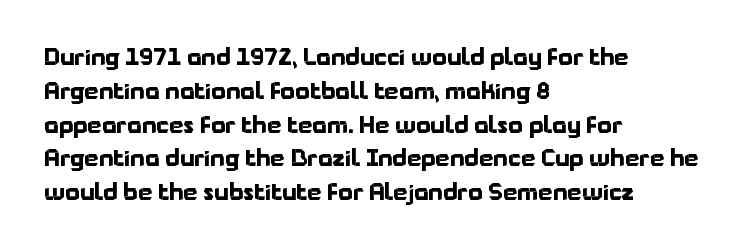
{"italic": "no", "bold": "yes", "underline": "no", "align": "left", "line_spacing": "normal", "line_spacing_ratio": 1.47, "letter_spacing": "normal", "letter_spacing_em": 0.0, "glyph_px": 23}
